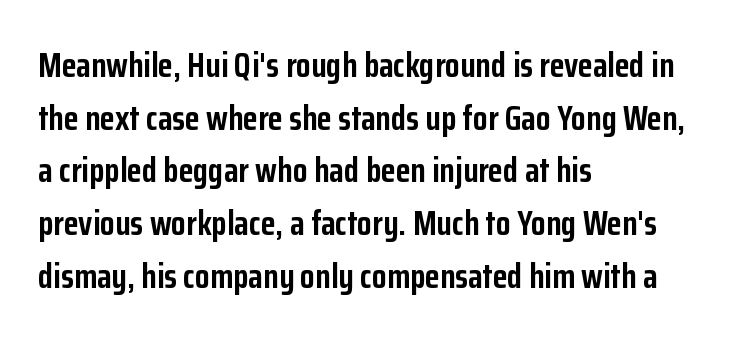
The image shows 34 px semibold, condensed sans-serif type, upright; set left-aligned, normal line spacing (1.55x), normal letter spacing, not underlined; low stroke contrast and a medium x-height.
